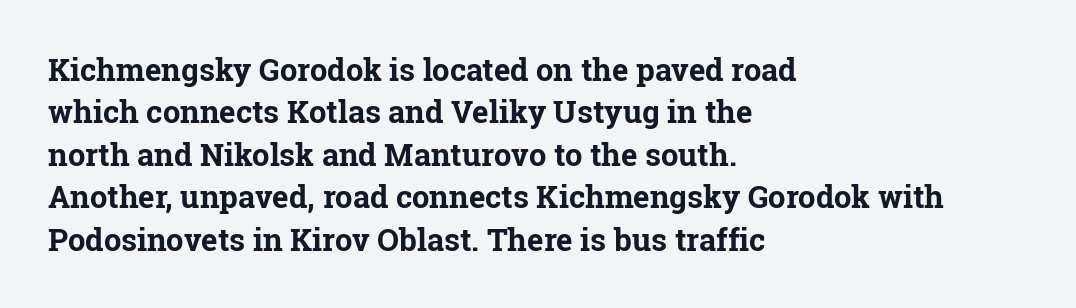
{"serif": "yes", "italic": "no", "bold": "yes", "weight": "bold", "width": "normal", "stroke_contrast": "low", "x_height": "medium", "monospaced": "no", "underline": "no", "align": "left", "line_spacing": "normal", "line_spacing_ratio": 1.37, "letter_spacing": "normal", "letter_spacing_em": 0.0, "glyph_px": 31}
